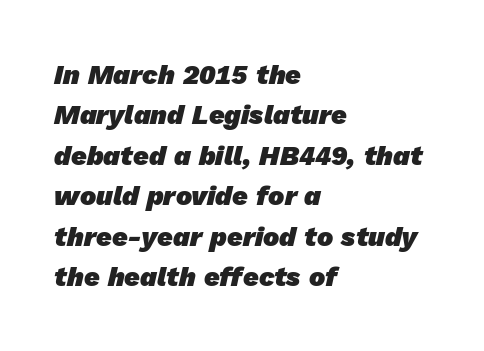
{"bold": "yes", "underline": "no", "align": "left", "line_spacing": "normal", "line_spacing_ratio": 1.5, "letter_spacing": "normal", "letter_spacing_em": 0.0, "glyph_px": 27}
